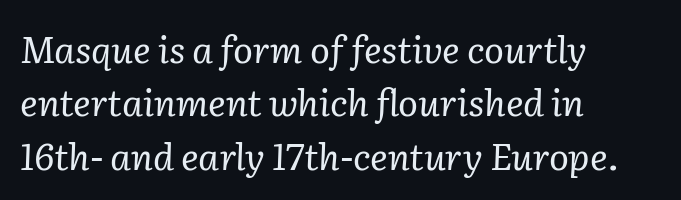
The passage shown is typed in a proportional face where columns would drift. No heavy texture on the line: the type isn't bold. Note: serifs present on the glyphs. Nobody touched the tracking dial on this one. Letters rest on an invisible, unmarked baseline.
